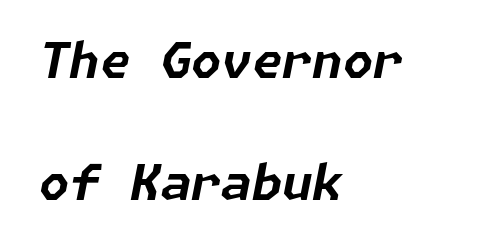
I'd describe the lettering as bold — thick and assertive. The font's italic variant was chosen for this text. Vertical spacing — loose. Here the glyphs are tracked normally, forming tight word shapes. Check the space under the baseline: it is left empty.
